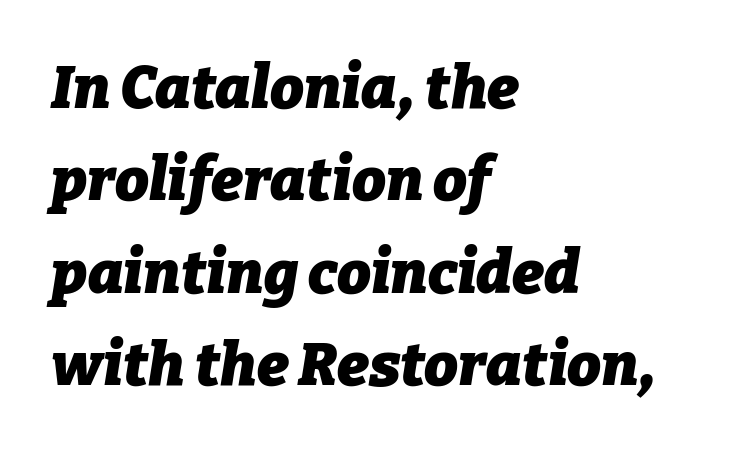
The image shows 60 px heavy type, italic (leaning right); set left-aligned, normal line spacing (1.54x), normal letter spacing, not underlined; low stroke contrast and a medium x-height.
